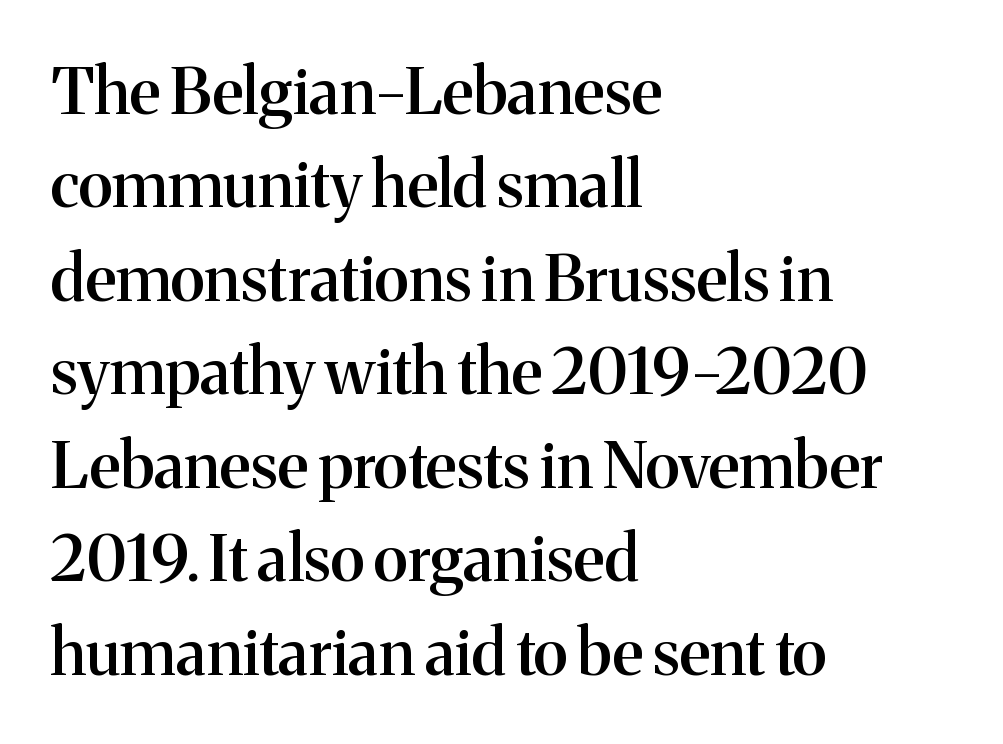
Q: Is the text bold? A: Semi-bold.
Q: Is the text italic (slanted)? A: No, it is upright.
Q: Is the typeface a serif or a sans-serif typeface? A: Serif.
Q: Is the text underlined? A: No.
Q: How is the paragraph aligned? A: Left-aligned.
Q: Is the spacing between letters normal or unusually wide? A: Normal.
Q: Is the spacing between lines tight, normal or loose? A: Normal.
Q: Width (condensed, normal, or wide)? A: Normal.
Q: Stroke contrast? A: Medium.
Q: x-height? A: Medium.
Q: Monospaced? A: No.
